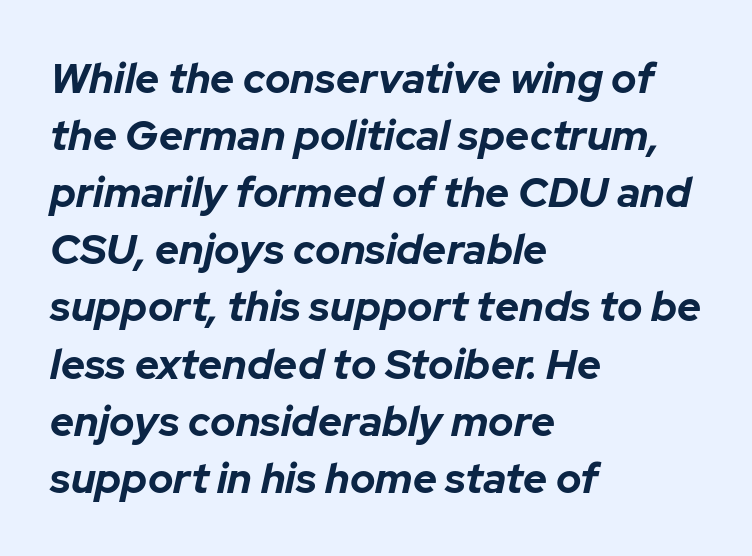
Q: Is the text bold? A: Yes.
Q: Is the text italic (slanted)? A: Yes, it leans right by about 12 degrees.
Q: Is the text underlined? A: No.
Q: How is the paragraph aligned? A: Left-aligned.
Q: Is the spacing between letters normal or unusually wide? A: Normal.
Q: Is the spacing between lines tight, normal or loose? A: Normal.
Q: Width (condensed, normal, or wide)? A: Normal.
Q: Stroke contrast? A: Low.
Q: x-height? A: Medium.
Q: Monospaced? A: No.
